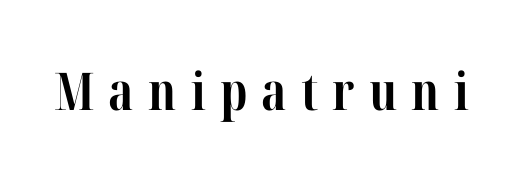
The image shows 52 px bold, condensed serif type, upright; set unusually wide letter spacing (+0.27 em), not underlined; high stroke contrast and a medium x-height.
